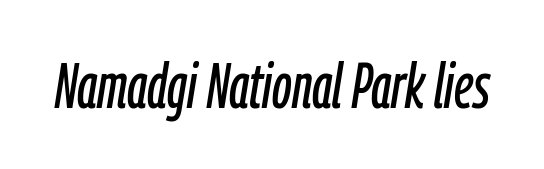
Q: Is the text italic (slanted)? A: Yes, it leans right by about 9 degrees.
Q: Is the text underlined? A: No.
Q: Is the spacing between letters normal or unusually wide? A: Normal.
Q: Width (condensed, normal, or wide)? A: Condensed.
Q: Stroke contrast? A: Low.
Q: x-height? A: Medium.
Q: Monospaced? A: No.
